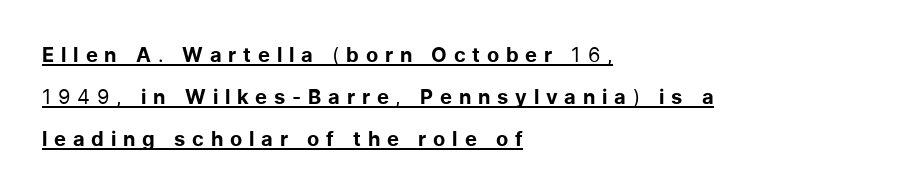
Q: Is the text bold? A: No.
Q: Is the text italic (slanted)? A: No, it is upright.
Q: Is the text underlined? A: Yes.
Q: How is the paragraph aligned? A: Left-aligned.
Q: Is the spacing between letters normal or unusually wide? A: Unusually wide.
Q: Is the spacing between lines tight, normal or loose? A: Loose.
